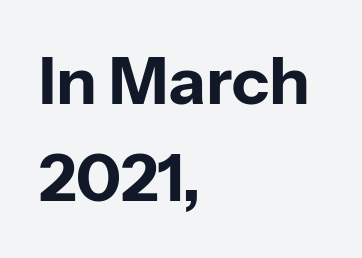
Characters remain perfectly vertical along every line. Heavy, bold letterforms. Unmarked baselines from the first word to the last. Each letter keeps its own natural width here, so spacing adapts to shape.
